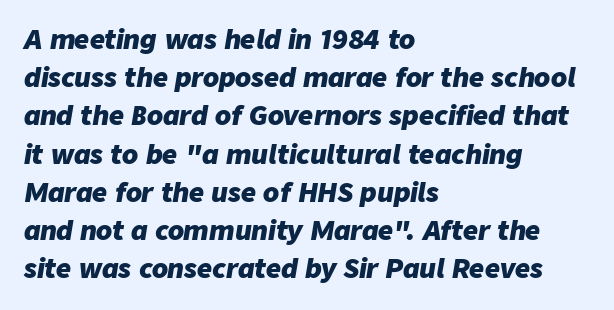
{"italic": "yes", "lean": "right", "slant_degrees": 9, "bold": "yes", "underline": "no", "align": "left", "line_spacing": "normal", "line_spacing_ratio": 1.47, "letter_spacing": "normal", "letter_spacing_em": 0.0, "glyph_px": 26}
